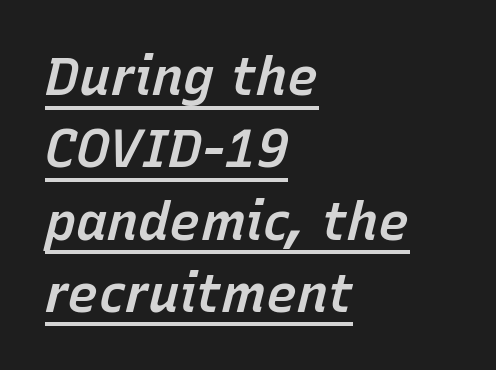
The image shows 52 px semibold type, italic (leaning right); set left-aligned, normal line spacing (1.39x), normal letter spacing, underlined; low stroke contrast and a medium x-height.
